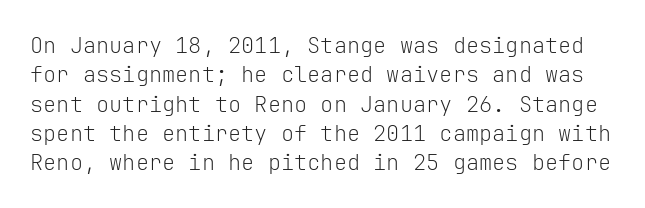
Q: Is the text bold? A: No.
Q: Is the text italic (slanted)? A: No, it is upright.
Q: Is the text underlined? A: No.
Q: Is the spacing between letters normal or unusually wide? A: Normal.
Q: Is the spacing between lines tight, normal or loose? A: Normal.
